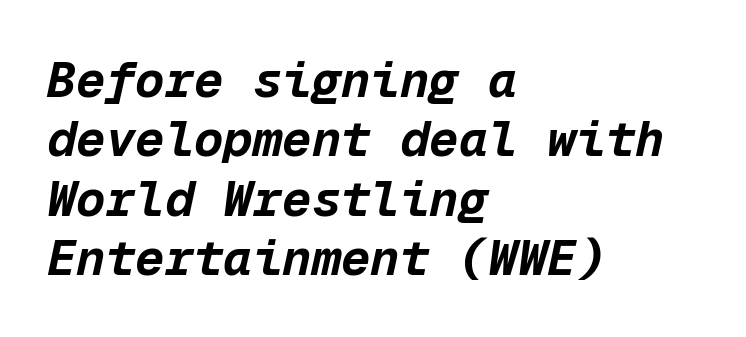
Q: Is the text bold? A: Yes.
Q: Is the text italic (slanted)? A: Yes, it leans right by about 12 degrees.
Q: Is the text underlined? A: No.
Q: How is the paragraph aligned? A: Left-aligned.
Q: Is the spacing between letters normal or unusually wide? A: Normal.
Q: Width (condensed, normal, or wide)? A: Normal.
Q: Stroke contrast? A: Low.
Q: x-height? A: Medium.
Q: Monospaced? A: Yes.
